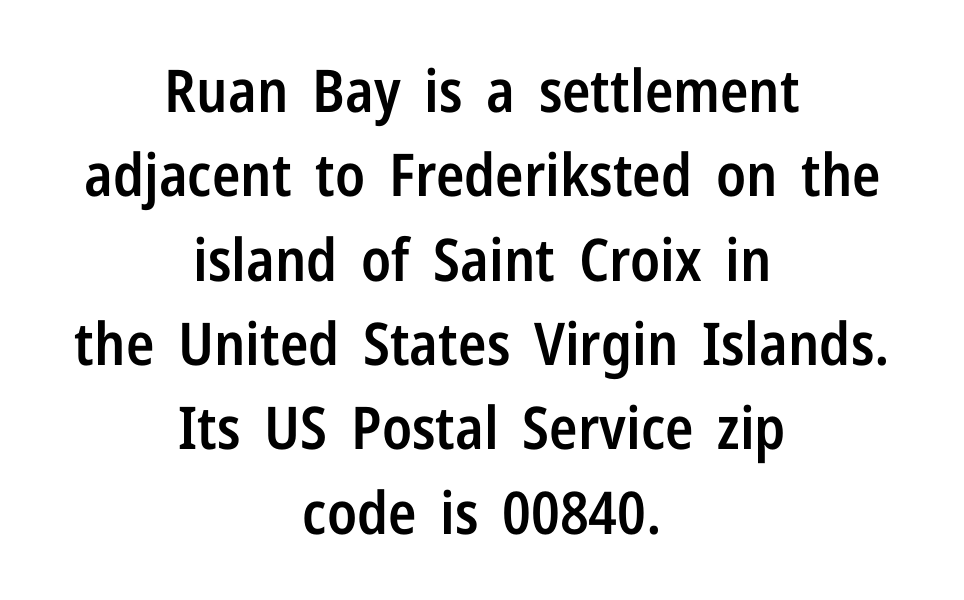
{"serif": "no", "italic": "no", "bold": "semi", "weight": "semibold", "width": "condensed", "stroke_contrast": "low", "x_height": "medium", "monospaced": "no", "underline": "no", "align": "center", "line_spacing": "normal", "line_spacing_ratio": 1.43, "letter_spacing": "normal", "letter_spacing_em": 0.0, "glyph_px": 59}
